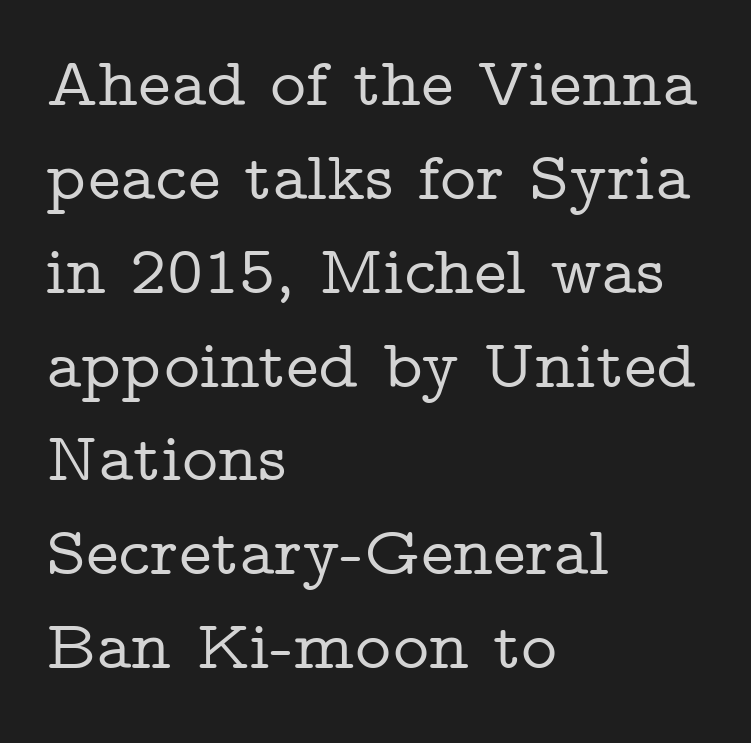
Vertical strokes here are truly vertical. Rule under the text: the space is simply empty. Note: serifs present on the glyphs. What stands out about the letter spacing? Nothing — it is the standard amount. How would I describe the line gaps? Plain and ordinary.
